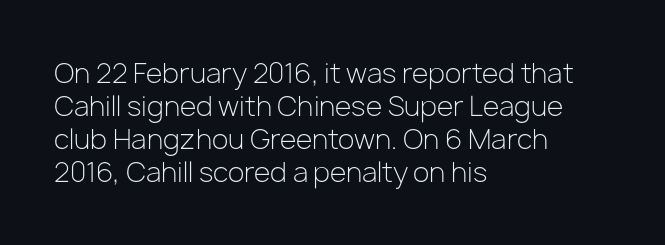
The image shows 27 px text type, upright; set left-aligned, line spacing 1.22x, normal letter spacing, not underlined.
